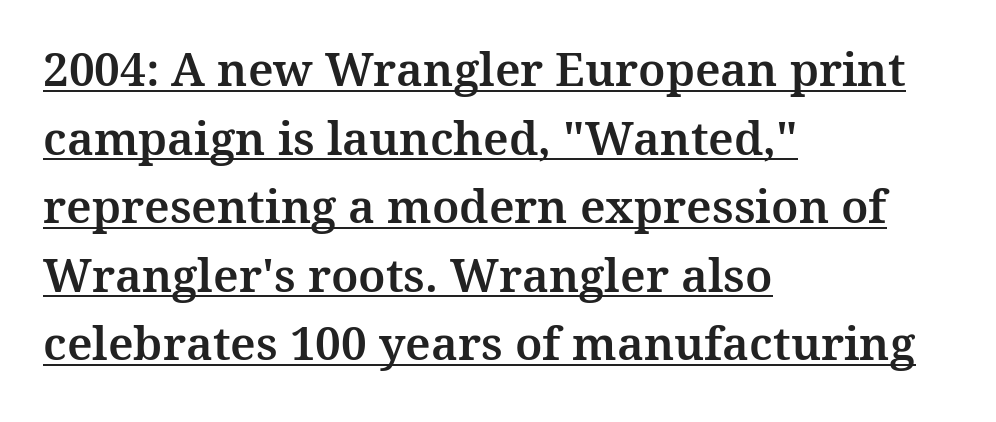
The image shows 46 px serif type, upright; set left-aligned, normal line spacing (1.49x), normal letter spacing, underlined; medium stroke contrast and a medium x-height.
